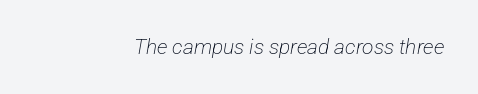
Students, note that the glyphs here touch the page at normal intervals. The typesetting does not lean heavy: it is not bold. Descender tails drop into unmarked territory.
